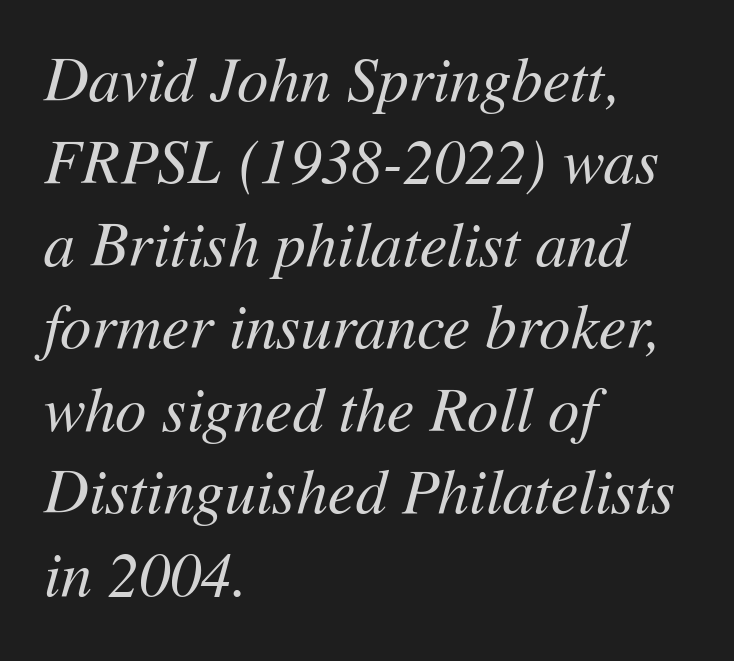
The image shows 62 px regular-weight type, italic (leaning right); set left-aligned, normal line spacing (1.33x), normal letter spacing, not underlined; medium stroke contrast and a medium x-height.
